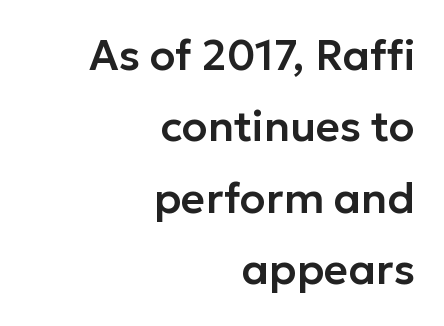
Q: Is the text italic (slanted)? A: No, it is upright.
Q: Is the typeface a serif or a sans-serif typeface? A: Sans-serif.
Q: Is the text underlined? A: No.
Q: How is the paragraph aligned? A: Right-aligned.
Q: Is the spacing between letters normal or unusually wide? A: Normal.
Q: Is the spacing between lines tight, normal or loose? A: Normal.
Q: Width (condensed, normal, or wide)? A: Normal.
Q: Stroke contrast? A: Low.
Q: x-height? A: Medium.
Q: Monospaced? A: No.
